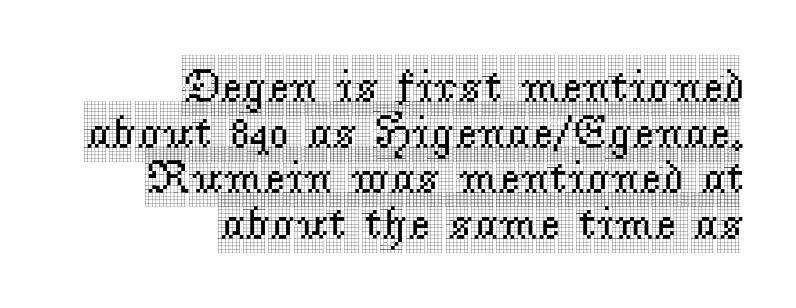
{"serif": "yes", "italic": "no", "width": "condensed", "x_height": "large", "monospaced": "no", "underline": "no", "align": "right", "line_spacing": "tight", "line_spacing_ratio": 0.97, "letter_spacing": "normal", "letter_spacing_em": 0.0, "glyph_px": 47}
